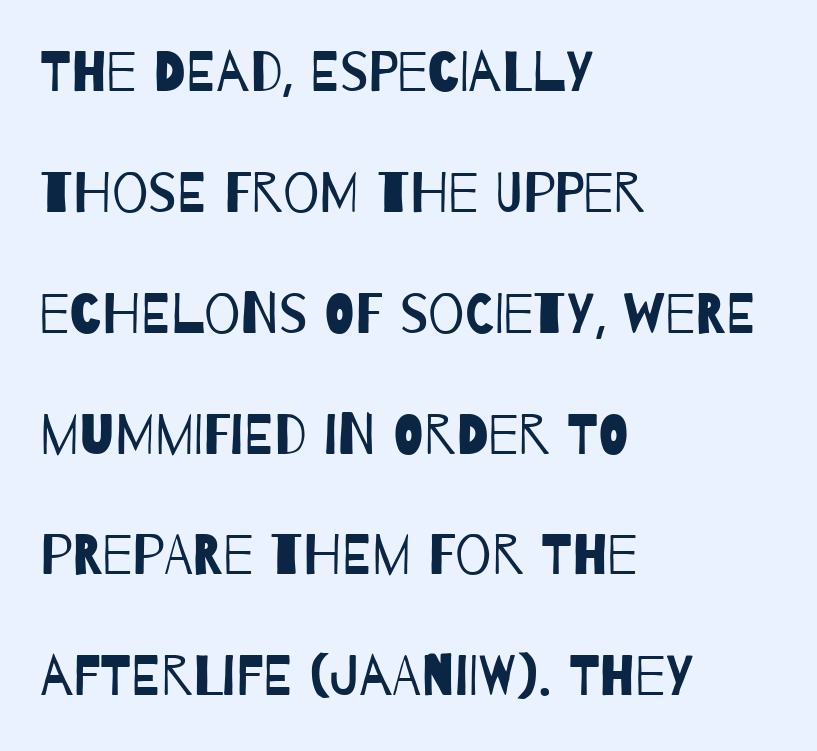
{"serif": "no", "bold": "no", "weight": "regular", "width": "condensed", "stroke_contrast": "low", "x_height": "large", "monospaced": "no", "underline": "no", "align": "left", "line_spacing": "loose", "line_spacing_ratio": 2.12, "letter_spacing": "normal", "letter_spacing_em": 0.0, "glyph_px": 57}
